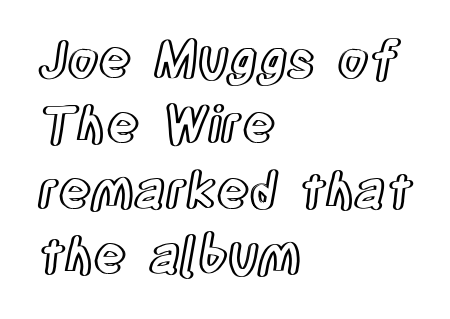
Q: Is the text italic (slanted)? A: Yes.
Q: Is the text underlined? A: No.
Q: How is the paragraph aligned? A: Left-aligned.
Q: Is the spacing between letters normal or unusually wide? A: Normal.
Q: Is the spacing between lines tight, normal or loose? A: Normal.
Q: Width (condensed, normal, or wide)? A: Condensed.
Q: x-height? A: Large.
Q: Monospaced? A: No.
